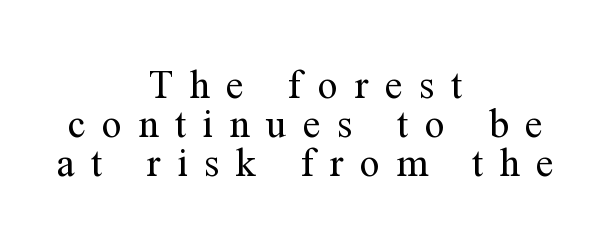
{"serif": "yes", "italic": "no", "bold": "no", "weight": "regular", "width": "normal", "stroke_contrast": "medium", "x_height": "medium", "monospaced": "no", "underline": "no", "align": "center", "line_spacing": "tight", "line_spacing_ratio": 0.98, "letter_spacing": "wide", "letter_spacing_em": 0.41, "glyph_px": 40}
